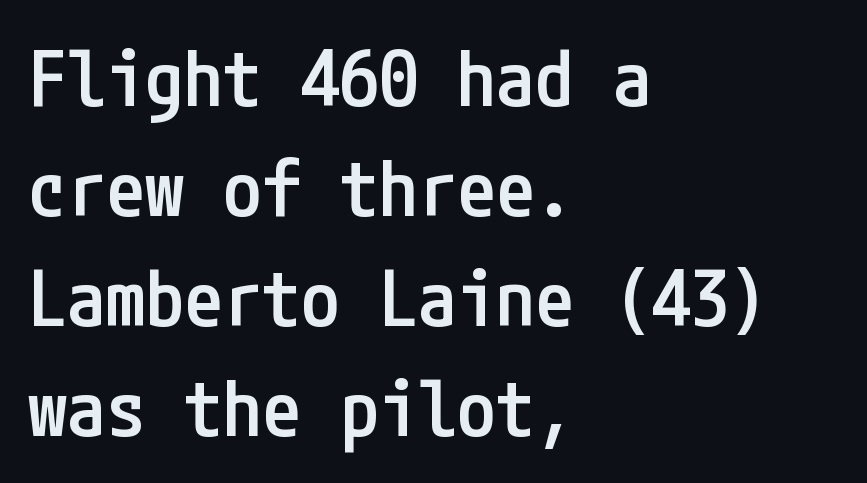
Between one letter and the next there's only the usual sliver of space. Does the lettering tilt? It doesn't — this is upright. Each line starts at the same left margin while the right side varies. What's the leading like? Ordinary, nothing unusual.
